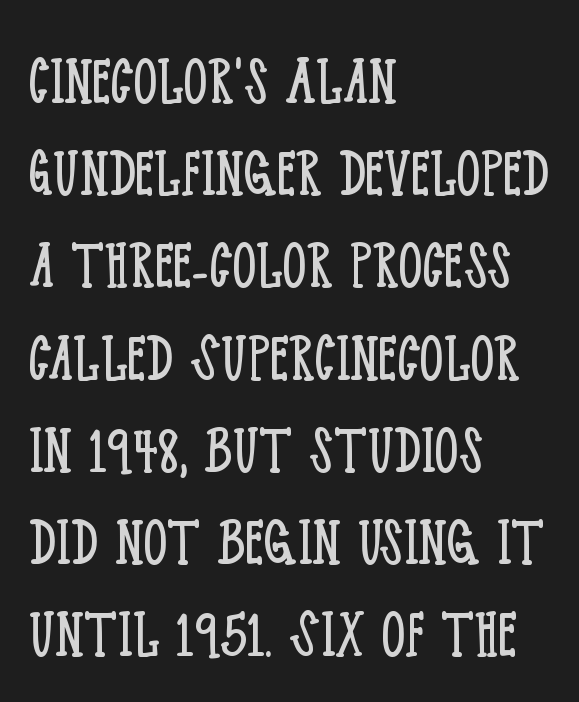
Q: Is the text bold? A: No.
Q: Is the text italic (slanted)? A: No, it is upright.
Q: Is the typeface a serif or a sans-serif typeface? A: Serif.
Q: Is the text underlined? A: No.
Q: How is the paragraph aligned? A: Left-aligned.
Q: Is the spacing between letters normal or unusually wide? A: Normal.
Q: Width (condensed, normal, or wide)? A: Condensed.
Q: Stroke contrast? A: Low.
Q: x-height? A: Large.
Q: Monospaced? A: No.
